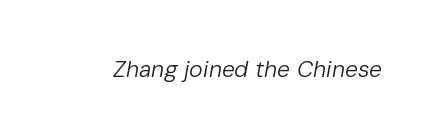
This reads as an unemphasized weight, regular at the heaviest. Unmarked baselines from the first word to the last. Compared with typical body copy, the letter spacing here is the same. Characters are canted at an angle relative to the baseline's perpendicular.
